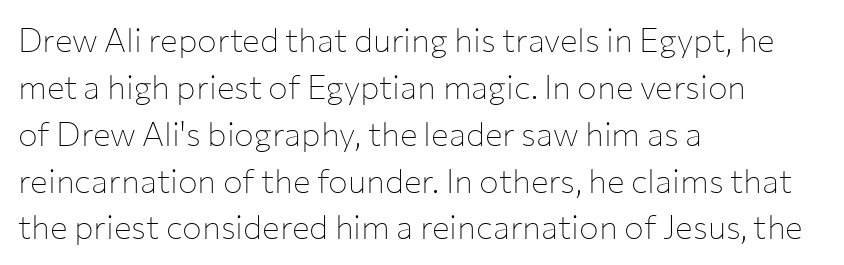
{"serif": "no", "italic": "no", "bold": "no", "weight": "thin", "width": "normal", "stroke_contrast": "low", "x_height": "medium", "monospaced": "no", "underline": "no", "align": "left", "line_spacing": "normal", "line_spacing_ratio": 1.42, "letter_spacing": "normal", "letter_spacing_em": 0.0, "glyph_px": 33}
